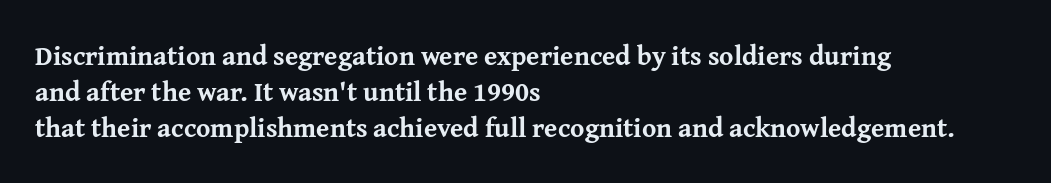
The image shows 27 px bold type, upright; set left-aligned, normal line spacing (1.34x), normal letter spacing, not underlined.
